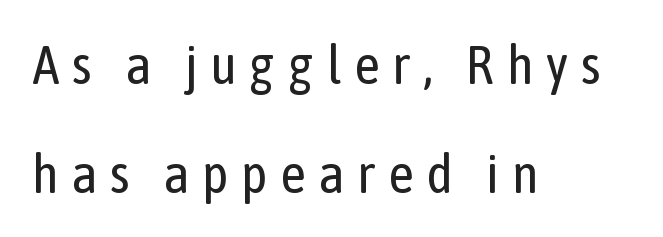
Visually the block forms a straight wall on the left and a jagged coastline on the right. You could not count columns in this text — the font is proportionally spaced. Descenders hang freely into open space. The strokes are not fattened; the text isn't bold. The passage shown has open, widely tracked lettering throughout. A great deal of white space separates one row of letters from the next.
